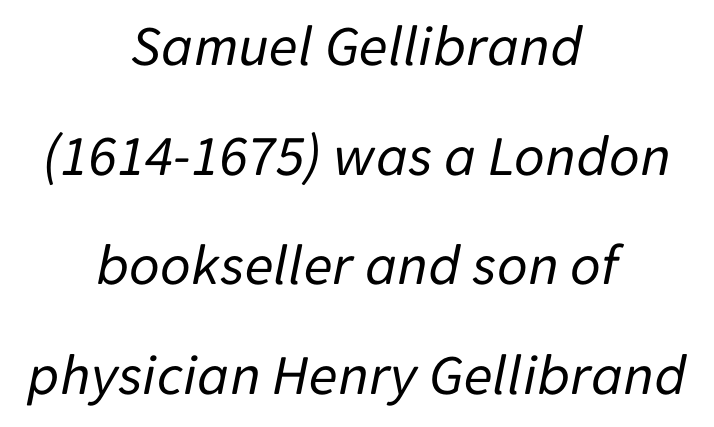
Q: Is the text bold? A: No.
Q: Is the text italic (slanted)? A: Yes, it leans right by about 11 degrees.
Q: Is the text underlined? A: No.
Q: How is the paragraph aligned? A: Centered.
Q: Is the spacing between letters normal or unusually wide? A: Normal.
Q: Width (condensed, normal, or wide)? A: Normal.
Q: Stroke contrast? A: Low.
Q: x-height? A: Medium.
Q: Monospaced? A: No.
